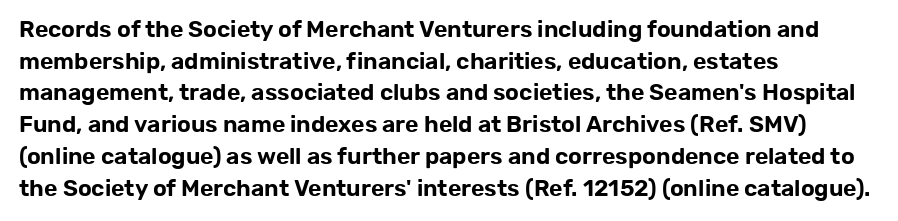
The tracking reads as untouched default to a designer's eye. These lines were composed using upright roman letters. A clean baseline with only descenders dipping below it. The designer left line spacing at the default. The lines are quadded left.
